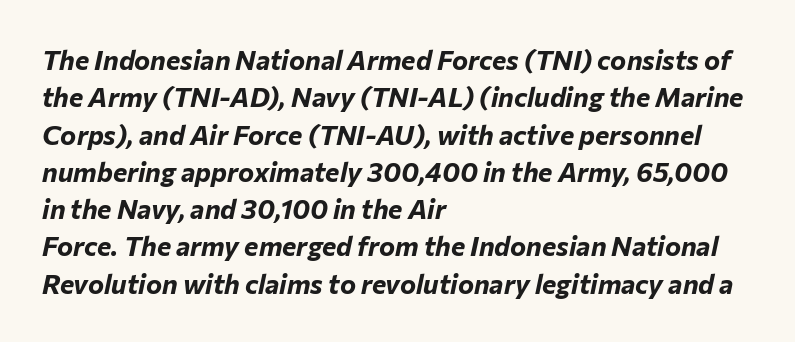
The image shows 27 px bold type, italic (leaning right); set left-aligned, normal line spacing (1.38x), normal letter spacing, not underlined.
